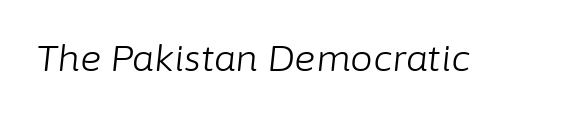
Q: Is the text bold? A: No.
Q: Is the text italic (slanted)? A: Yes, it leans right by about 6 degrees.
Q: Is the text underlined? A: No.
Q: Is the spacing between letters normal or unusually wide? A: Normal.
Q: Width (condensed, normal, or wide)? A: Normal.
Q: Stroke contrast? A: Low.
Q: x-height? A: Medium.
Q: Monospaced? A: No.
